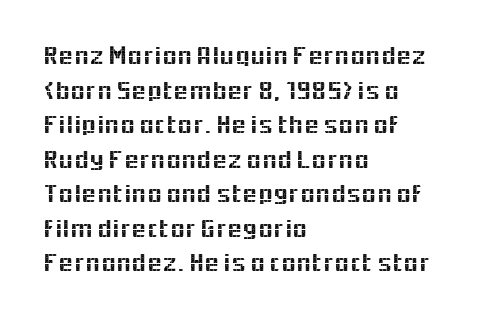
Q: Is the text italic (slanted)? A: No, it is upright.
Q: Is the text underlined? A: No.
Q: How is the paragraph aligned? A: Left-aligned.
Q: Is the spacing between letters normal or unusually wide? A: Normal.
Q: Is the spacing between lines tight, normal or loose? A: Normal.
